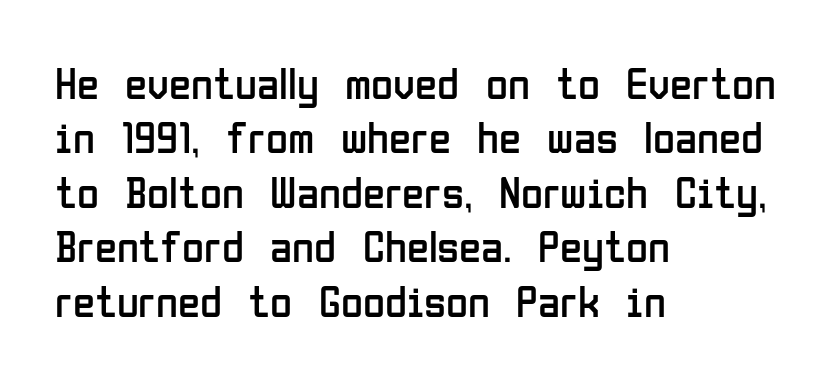
Q: Is the text bold? A: No.
Q: Is the text italic (slanted)? A: No, it is upright.
Q: Is the typeface a serif or a sans-serif typeface? A: Sans-serif.
Q: Is the text underlined? A: No.
Q: How is the paragraph aligned? A: Left-aligned.
Q: Is the spacing between letters normal or unusually wide? A: Normal.
Q: Width (condensed, normal, or wide)? A: Condensed.
Q: Stroke contrast? A: Low.
Q: x-height? A: Medium.
Q: Monospaced? A: No.
